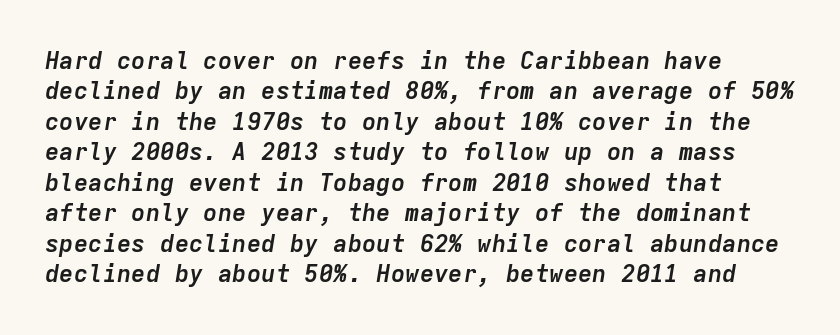
{"italic": "yes", "lean": "right", "slant_degrees": 9, "bold": "yes", "underline": "no", "line_spacing": "normal", "line_spacing_ratio": 1.27, "letter_spacing": "normal", "letter_spacing_em": 0.0, "glyph_px": 24}
